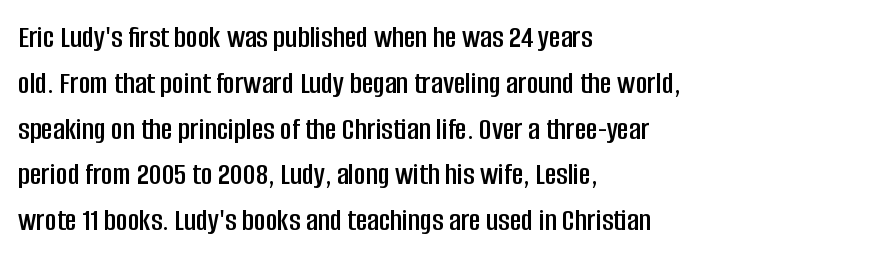
Q: Is the text italic (slanted)? A: No, it is upright.
Q: Is the typeface a serif or a sans-serif typeface? A: Sans-serif.
Q: Is the text underlined? A: No.
Q: How is the paragraph aligned? A: Left-aligned.
Q: Is the spacing between letters normal or unusually wide? A: Normal.
Q: Is the spacing between lines tight, normal or loose? A: Normal.
Q: Width (condensed, normal, or wide)? A: Condensed.
Q: Stroke contrast? A: Low.
Q: x-height? A: Large.
Q: Monospaced? A: No.
